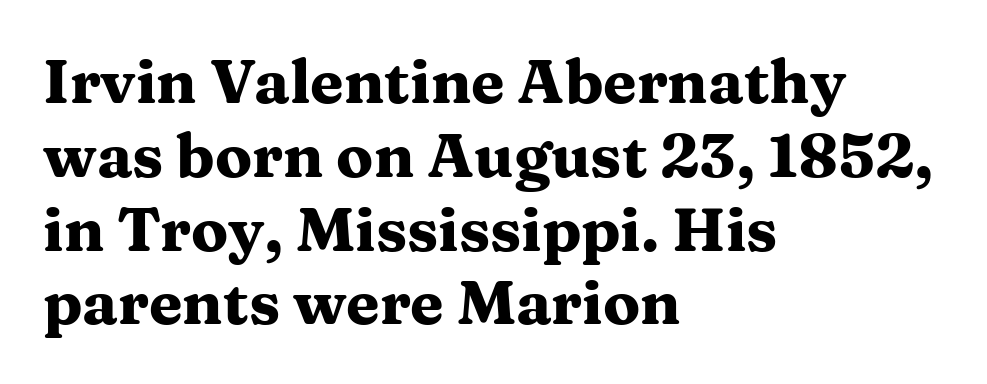
Q: Is the text bold? A: Yes.
Q: Is the text italic (slanted)? A: No, it is upright.
Q: Is the typeface a serif or a sans-serif typeface? A: Serif.
Q: Is the text underlined? A: No.
Q: How is the paragraph aligned? A: Left-aligned.
Q: Is the spacing between letters normal or unusually wide? A: Normal.
Q: Width (condensed, normal, or wide)? A: Wide.
Q: Stroke contrast? A: Medium.
Q: x-height? A: Medium.
Q: Monospaced? A: No.
